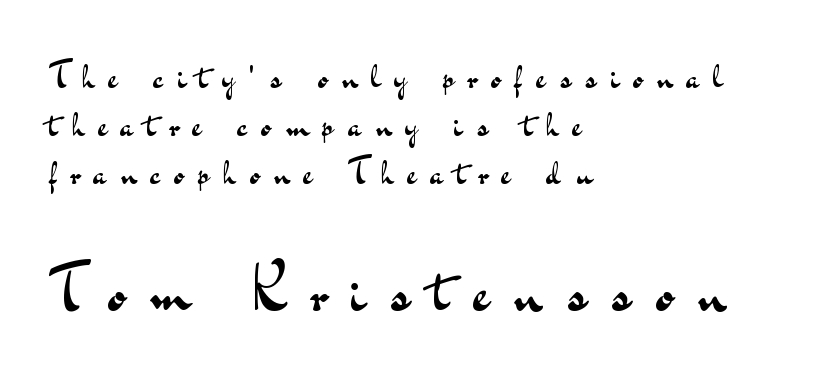
{"serif": "no", "bold": "no", "weight": "regular", "width": "wide", "stroke_contrast": "medium", "x_height": "small", "monospaced": "no", "underline": "no", "align": "left", "line_spacing": "normal", "line_spacing_ratio": 1.34, "letter_spacing": "wide", "letter_spacing_em": 0.39, "larger_block": "second", "size_ratio": 1.75, "glyph_px": 63}
